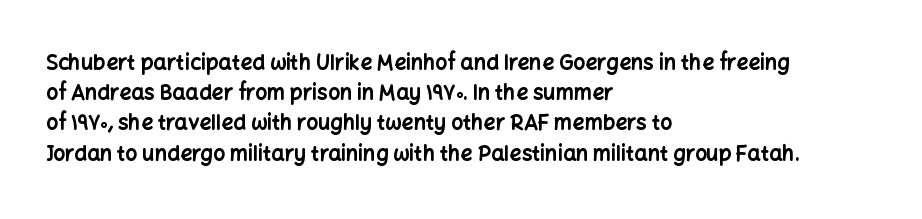
Emphasis by weight is at full strength: bold. Compared with typical body copy, the letter spacing here is the same. The passage shown is not underscored anywhere. Each new line begins a customary step beneath the previous one.
